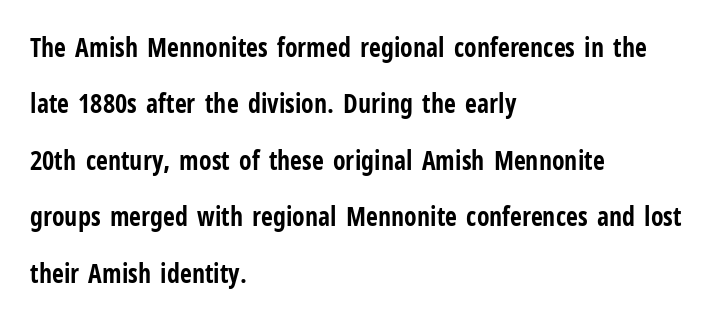
The image shows 26 px bold type, upright; set left-aligned, loose line spacing (2.17x), normal letter spacing, not underlined.
